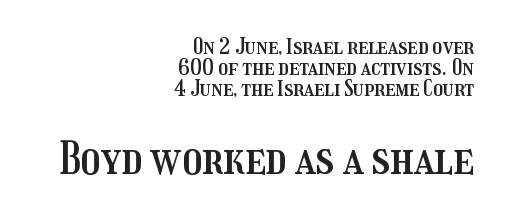
Q: Is the text italic (slanted)? A: No, it is upright.
Q: Is the text underlined? A: No.
Q: How is the paragraph aligned? A: Right-aligned.
Q: Is the spacing between letters normal or unusually wide? A: Normal.
Q: Is the spacing between lines tight, normal or loose? A: Tight.
Q: Which block of text is set in a larger size, the first (top) or the second (bottom)? A: The second (bottom) one.
Q: Width (condensed, normal, or wide)? A: Condensed.
Q: Stroke contrast? A: Medium.
Q: x-height? A: Medium.
Q: Monospaced? A: No.
